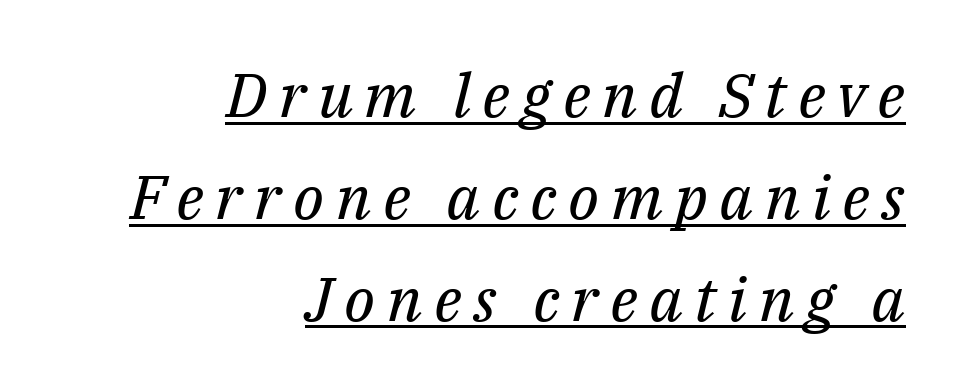
The image shows 61 px regular-weight serif type, italic (leaning right); set right-aligned, normal line spacing (1.67x), underlined; medium stroke contrast and a medium x-height.
